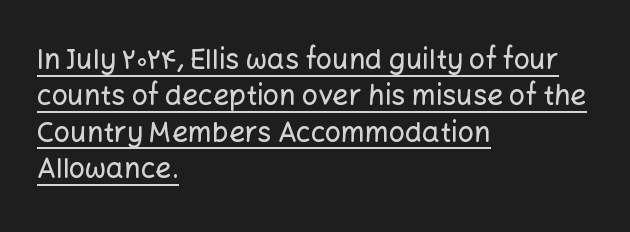
This sample uses an upright cut, with every glyph sitting square on the baseline. Is there much room between lines? A standard amount, neither cramped nor airy. Do the characters align in a grid? No, the font is proportional. Spacing between characters is what you'd get straight out of the box.
